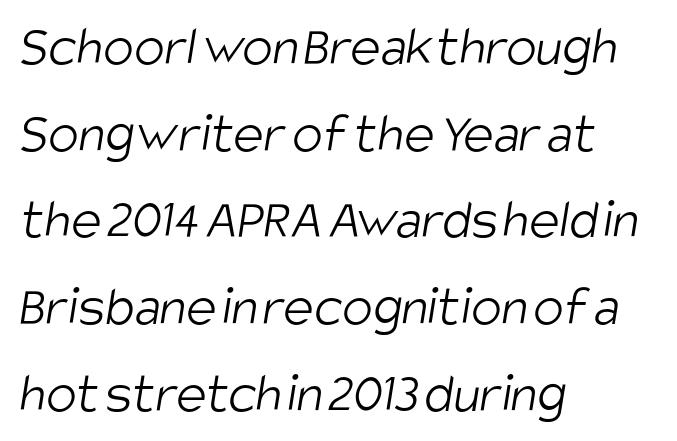
{"serif": "no", "bold": "no", "weight": "light", "width": "condensed", "stroke_contrast": "low", "x_height": "large", "monospaced": "no", "underline": "no", "align": "left", "line_spacing": "normal", "line_spacing_ratio": 1.52, "letter_spacing": "normal", "letter_spacing_em": 0.0, "glyph_px": 57}
